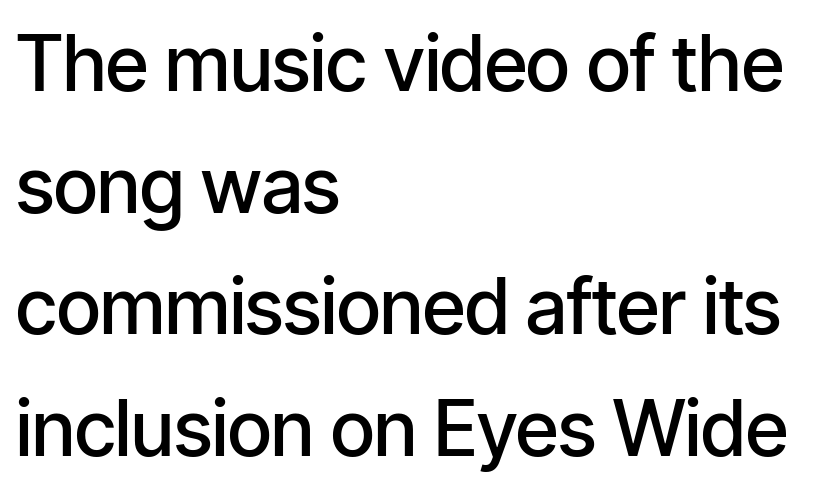
Nope, no serifs anywhere on these letters. A typesetter would call this proportional, since set widths differ per character. Does the weight exceed regular? Yes, but only to semibold. The letters stand upright; this is a roman face. The paragraph shown leans on its left margin. Leading: standard.
